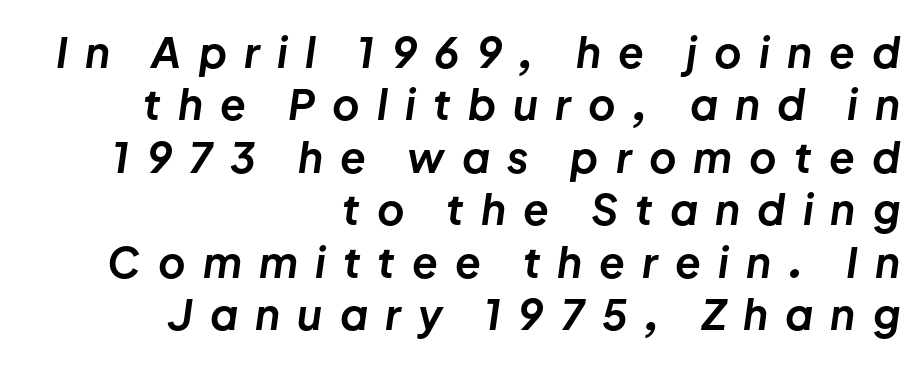
Q: Is the text bold? A: Yes.
Q: Is the text italic (slanted)? A: Yes, it leans right by about 8 degrees.
Q: Is the text underlined? A: No.
Q: How is the paragraph aligned? A: Right-aligned.
Q: Is the spacing between letters normal or unusually wide? A: Unusually wide.
Q: Is the spacing between lines tight, normal or loose? A: Normal.
Q: Width (condensed, normal, or wide)? A: Normal.
Q: Stroke contrast? A: Low.
Q: x-height? A: Medium.
Q: Monospaced? A: No.
